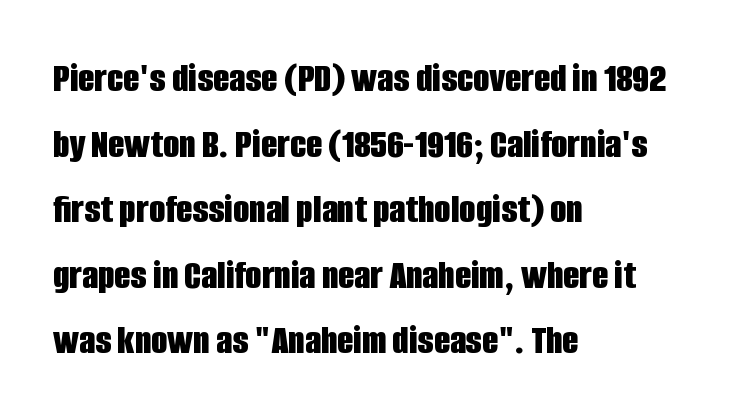
Normally led — the rows are evenly, conventionally spaced. Each row of text sits above clean, open space. Looks like regular typesetting: each glyph gets only the width it needs. Nothing unusual about the tracking: characters are spaced as the font intends. Regarding serifs, this sample does without them.
